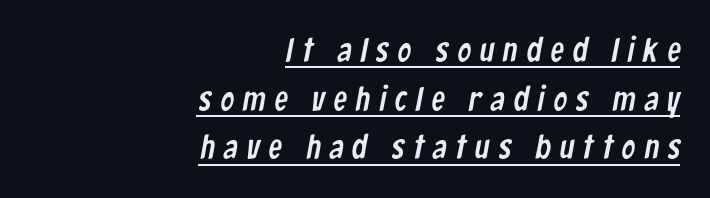
Typographically, this falls in the sans-serif category. Underlined type. Where is the straight margin? On the right. Inter-character spacing is expanded well beyond the font's built-in metrics. If you measured baseline to baseline, you'd find a middling distance. These lines are rendered in a variable-pitch font.
